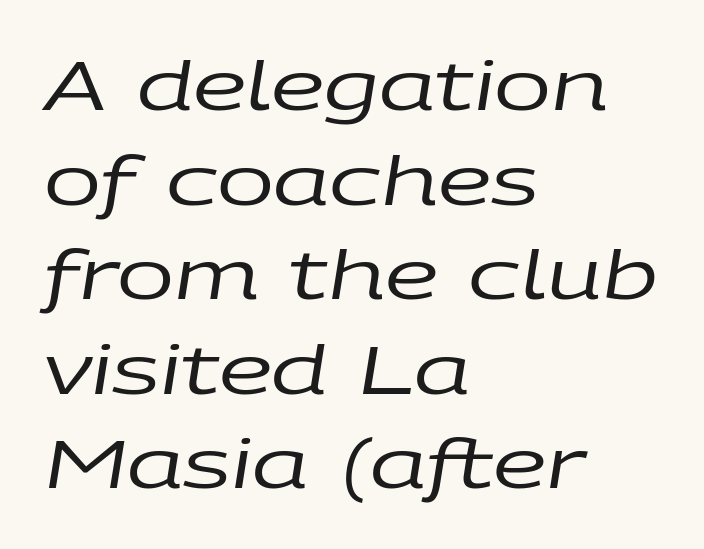
The image shows 68 px regular-weight, wide type, italic (leaning right); set left-aligned, normal line spacing (1.39x), normal letter spacing, not underlined; low stroke contrast and a large x-height.
